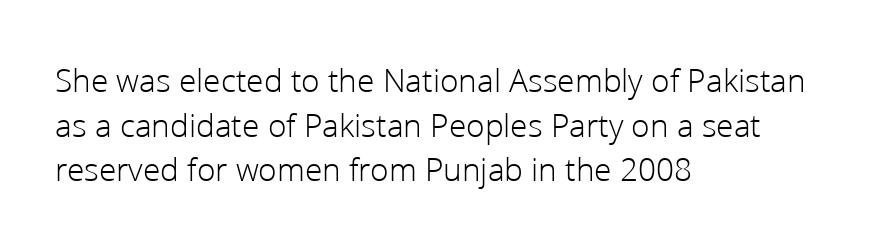
{"serif": "no", "italic": "no", "bold": "no", "weight": "light", "width": "normal", "stroke_contrast": "low", "x_height": "medium", "monospaced": "no", "underline": "no", "align": "left", "line_spacing": "normal", "line_spacing_ratio": 1.31, "letter_spacing": "normal", "letter_spacing_em": 0.0, "glyph_px": 34}
